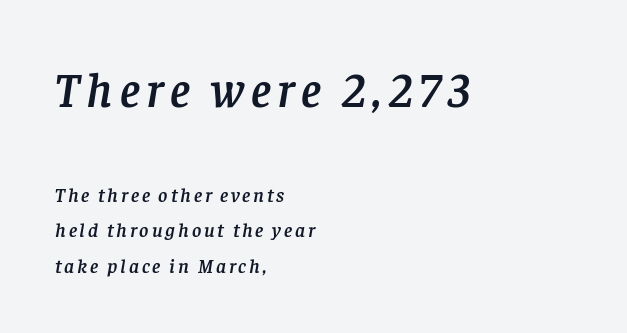
The baseline area is clear. The emphasis by scale lands on block number one, above. All the whitespace from short lines collects on the right. Note the varied advance widths — an 'i' is clearly narrower than an 'm'.
